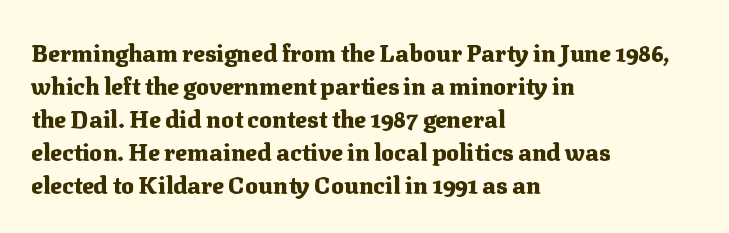
The image shows 24 px bold type, upright; set left-aligned, normal line spacing (1.37x), normal letter spacing, not underlined.
